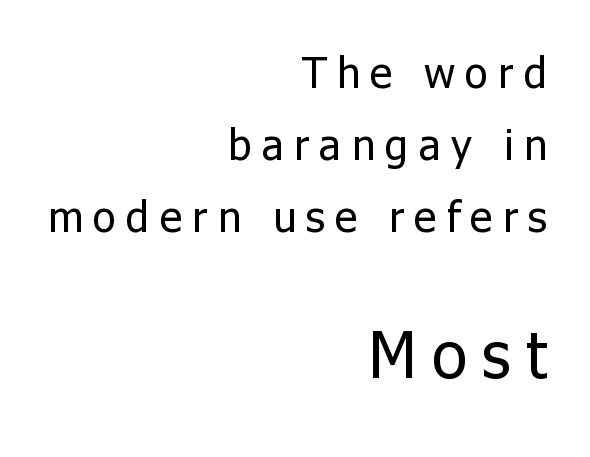
{"serif": "no", "italic": "no", "bold": "no", "weight": "regular", "width": "normal", "stroke_contrast": "low", "x_height": "medium", "monospaced": "no", "underline": "no", "align": "right", "line_spacing": "normal", "line_spacing_ratio": 1.67, "letter_spacing": "wide", "letter_spacing_em": 0.24, "larger_block": "second", "size_ratio": 1.51, "glyph_px": 65}
